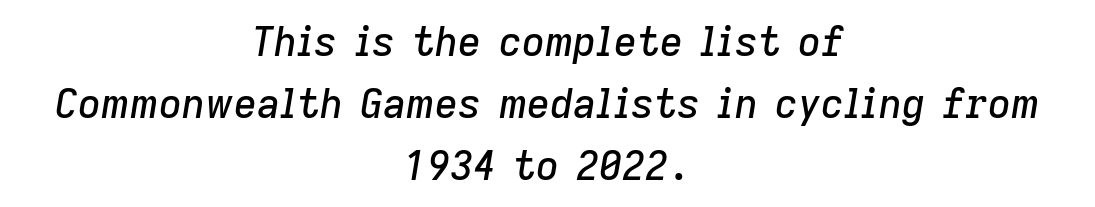
The image shows 40 px text type, italic (leaning right); set centered, normal line spacing (1.55x), normal letter spacing, not underlined; low stroke contrast and a medium x-height.
